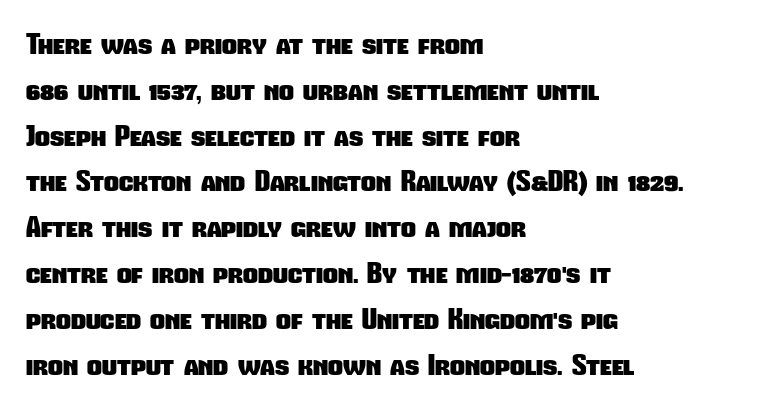
Q: Is the text bold? A: Yes.
Q: Is the typeface a serif or a sans-serif typeface? A: Sans-serif.
Q: Is the text underlined? A: No.
Q: How is the paragraph aligned? A: Left-aligned.
Q: Is the spacing between letters normal or unusually wide? A: Normal.
Q: Is the spacing between lines tight, normal or loose? A: Normal.
Q: Width (condensed, normal, or wide)? A: Condensed.
Q: Stroke contrast? A: Low.
Q: x-height? A: Medium.
Q: Monospaced? A: No.
